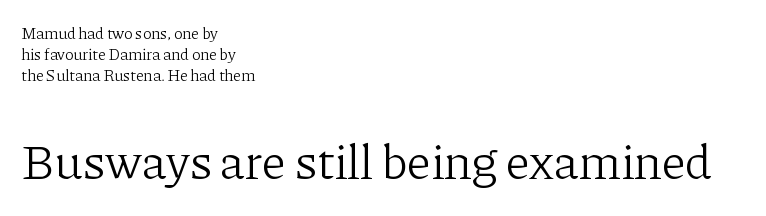
{"serif": "yes", "italic": "no", "bold": "no", "weight": "light", "width": "normal", "stroke_contrast": "low", "x_height": "medium", "monospaced": "no", "underline": "no", "align": "left", "line_spacing": "normal", "line_spacing_ratio": 1.32, "letter_spacing": "normal", "letter_spacing_em": 0.0, "larger_block": "second", "size_ratio": 3.06, "glyph_px": 49}
